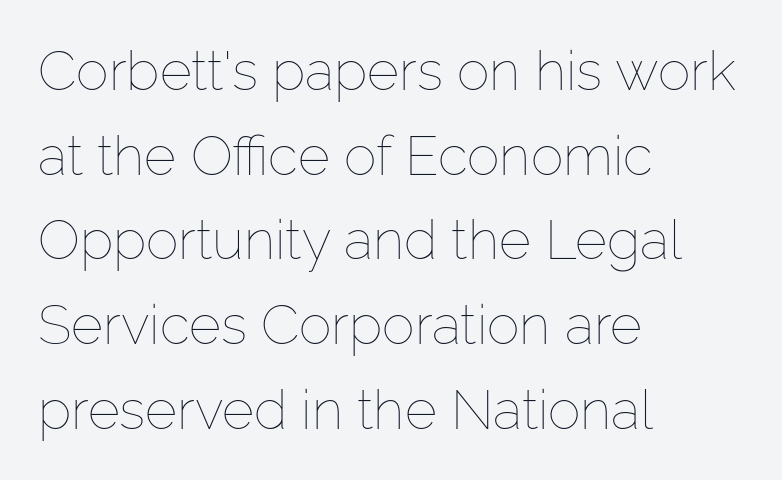
{"italic": "no", "bold": "no", "weight": "thin", "width": "normal", "stroke_contrast": "low", "x_height": "medium", "monospaced": "no", "underline": "no", "align": "left", "line_spacing": "normal", "line_spacing_ratio": 1.54, "letter_spacing": "normal", "letter_spacing_em": 0.0, "glyph_px": 55}
